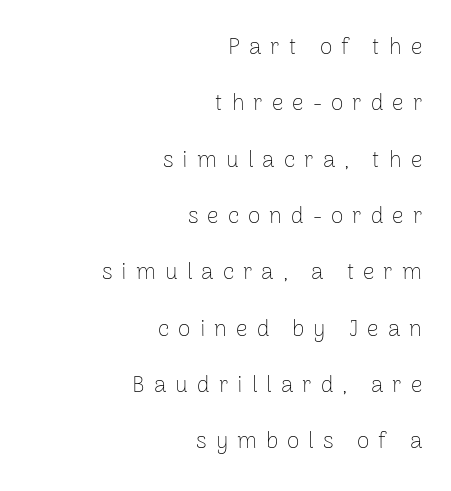
The image shows 23 px text type, upright; set right-aligned, loose line spacing (2.45x), unusually wide letter spacing (+0.39 em), not underlined.
